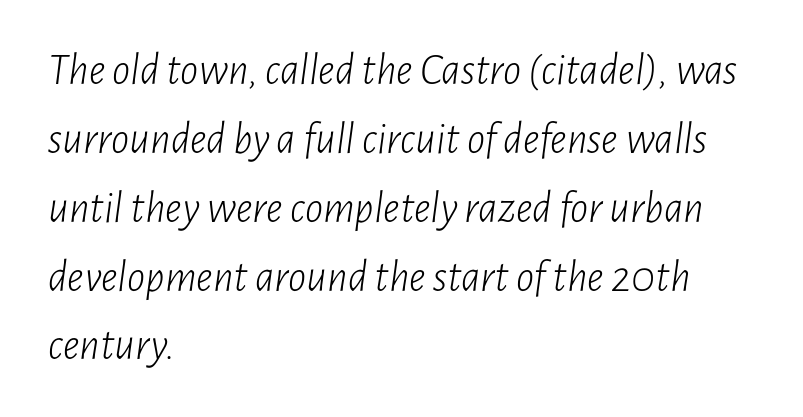
Q: Is the text bold? A: No.
Q: Is the text italic (slanted)? A: Yes, it leans right by about 7 degrees.
Q: Is the text underlined? A: No.
Q: How is the paragraph aligned? A: Left-aligned.
Q: Is the spacing between letters normal or unusually wide? A: Normal.
Q: Is the spacing between lines tight, normal or loose? A: Normal.
Q: Width (condensed, normal, or wide)? A: Condensed.
Q: Stroke contrast? A: Low.
Q: x-height? A: Medium.
Q: Monospaced? A: No.
